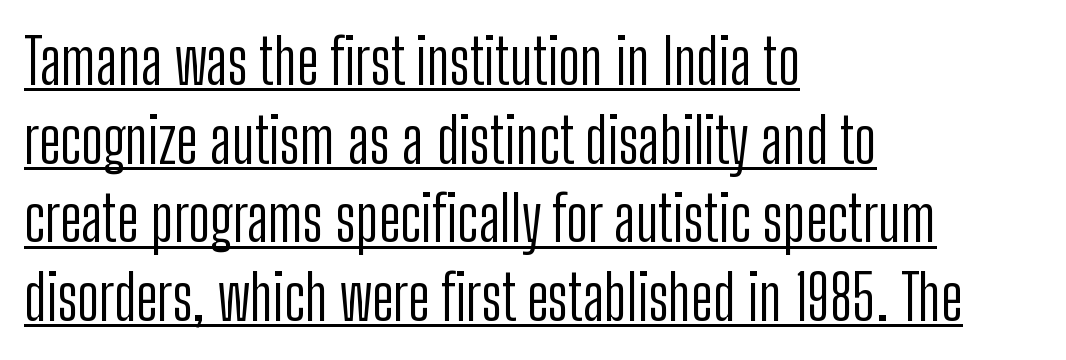
{"serif": "no", "italic": "no", "bold": "no", "weight": "light", "width": "condensed", "stroke_contrast": "low", "x_height": "medium", "monospaced": "no", "underline": "yes", "align": "left", "line_spacing": "normal", "line_spacing_ratio": 1.27, "letter_spacing": "normal", "letter_spacing_em": 0.0, "glyph_px": 62}
